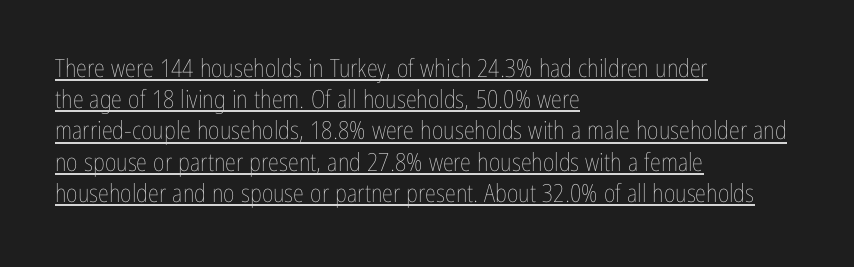
Q: Is the text bold? A: No.
Q: Is the text italic (slanted)? A: No, it is upright.
Q: Is the text underlined? A: Yes.
Q: How is the paragraph aligned? A: Left-aligned.
Q: Is the spacing between letters normal or unusually wide? A: Normal.
Q: Is the spacing between lines tight, normal or loose? A: Normal.
